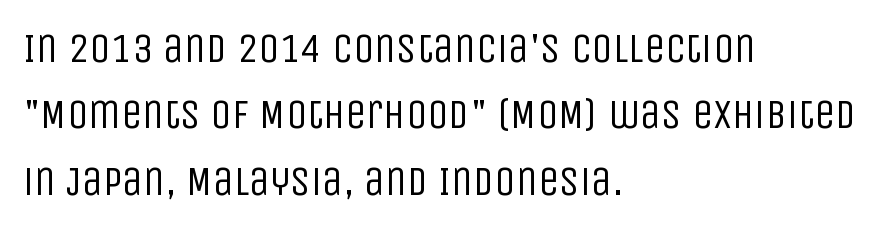
Q: Is the text bold? A: No.
Q: Is the text italic (slanted)? A: No, it is upright.
Q: Is the typeface a serif or a sans-serif typeface? A: Sans-serif.
Q: Is the text underlined? A: No.
Q: How is the paragraph aligned? A: Left-aligned.
Q: Is the spacing between letters normal or unusually wide? A: Normal.
Q: Is the spacing between lines tight, normal or loose? A: Normal.
Q: Width (condensed, normal, or wide)? A: Condensed.
Q: Stroke contrast? A: Low.
Q: x-height? A: Large.
Q: Monospaced? A: No.
